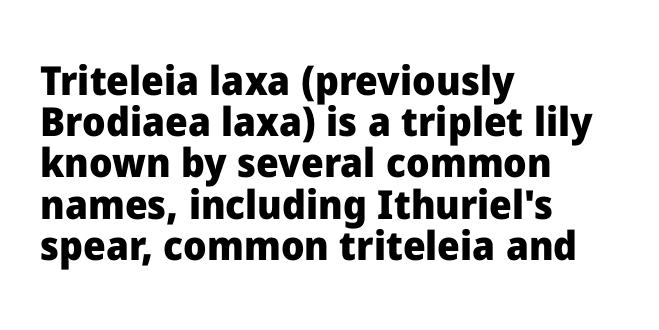
Q: Is the text bold? A: Yes.
Q: Is the text italic (slanted)? A: No, it is upright.
Q: Is the typeface a serif or a sans-serif typeface? A: Sans-serif.
Q: Is the text underlined? A: No.
Q: How is the paragraph aligned? A: Left-aligned.
Q: Is the spacing between letters normal or unusually wide? A: Normal.
Q: Is the spacing between lines tight, normal or loose? A: Tight.
Q: Width (condensed, normal, or wide)? A: Normal.
Q: Stroke contrast? A: Low.
Q: x-height? A: Medium.
Q: Monospaced? A: No.
